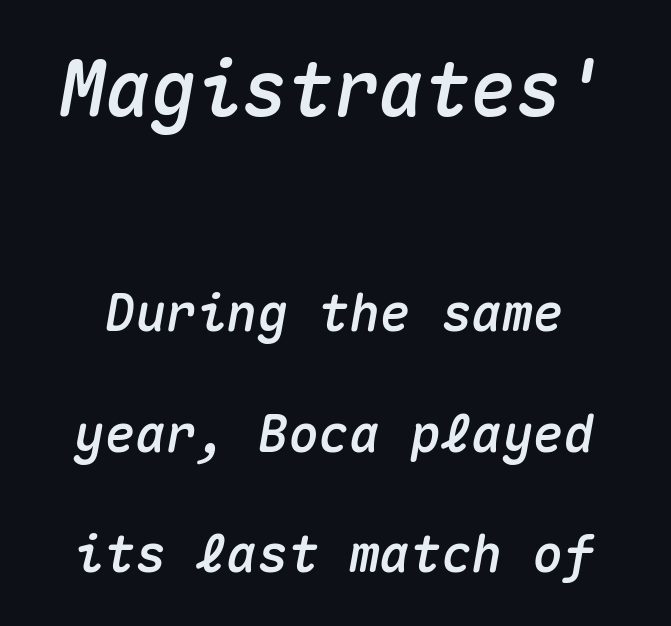
Q: Is the text italic (slanted)? A: Yes, it leans right by about 10 degrees.
Q: Is the text underlined? A: No.
Q: Is the spacing between letters normal or unusually wide? A: Normal.
Q: Is the spacing between lines tight, normal or loose? A: Loose.
Q: Which block of text is set in a larger size, the first (top) or the second (bottom)? A: The first (top) one.
Q: Width (condensed, normal, or wide)? A: Normal.
Q: Stroke contrast? A: Medium.
Q: x-height? A: Medium.
Q: Monospaced? A: Yes.
